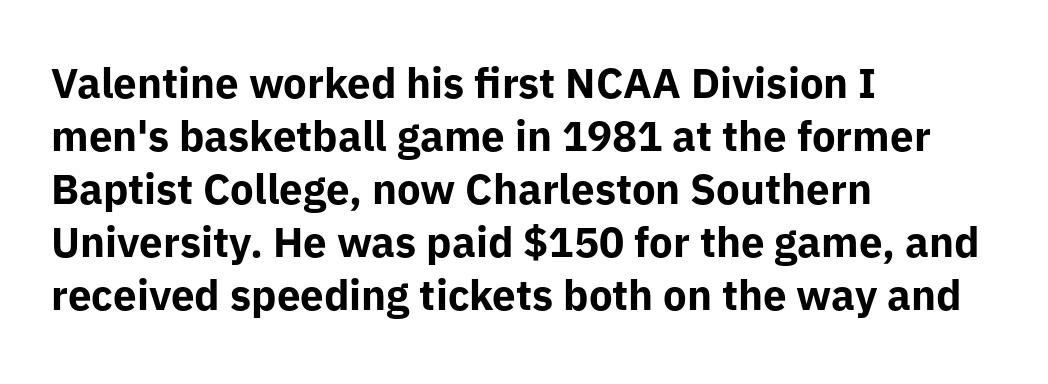
If you measured baseline to baseline, you'd find a middling distance. Do the characters align in a grid? No, the font is proportional. The characters display no serif detailing; their extremities are plain. No italicization has been applied; the sample stays upright.
